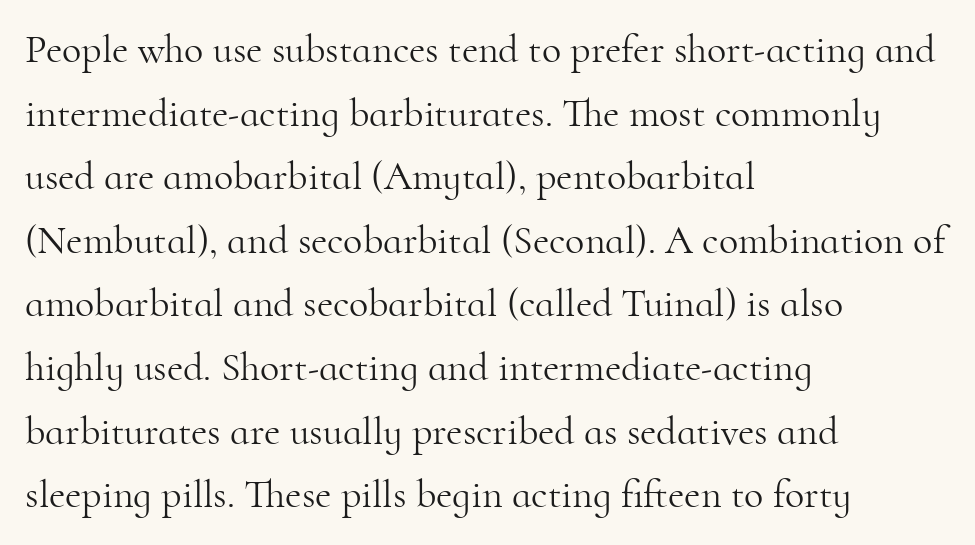
Q: Is the text bold? A: No.
Q: Is the text italic (slanted)? A: No, it is upright.
Q: Is the typeface a serif or a sans-serif typeface? A: Serif.
Q: Is the text underlined? A: No.
Q: How is the paragraph aligned? A: Left-aligned.
Q: Is the spacing between letters normal or unusually wide? A: Normal.
Q: Is the spacing between lines tight, normal or loose? A: Normal.
Q: Width (condensed, normal, or wide)? A: Normal.
Q: Stroke contrast? A: High.
Q: x-height? A: Small.
Q: Monospaced? A: No.
